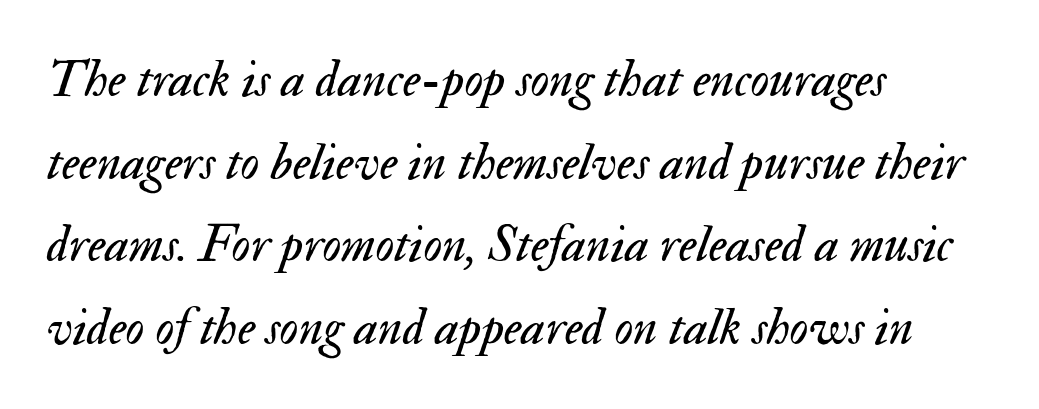
The image shows 52 px regular-weight type, italic (leaning right); set left-aligned, normal line spacing (1.59x), normal letter spacing, not underlined; medium stroke contrast and a small x-height.
